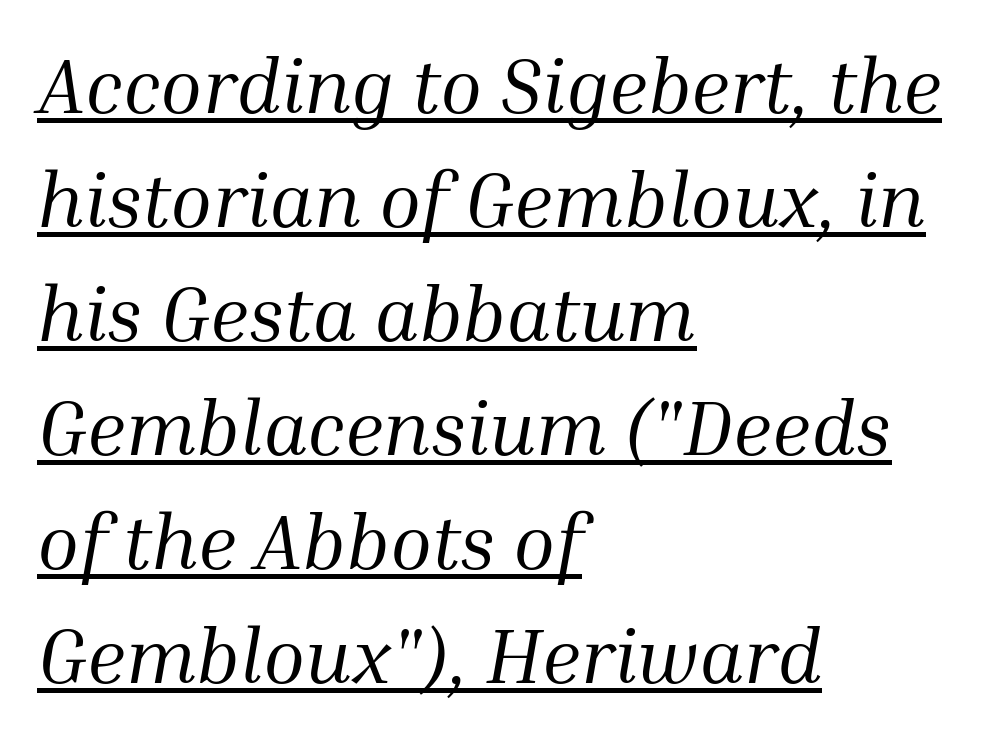
{"serif": "yes", "italic": "yes", "lean": "right", "slant_degrees": 10, "bold": "no", "weight": "regular", "width": "normal", "stroke_contrast": "medium", "x_height": "medium", "monospaced": "no", "underline": "yes", "align": "left", "line_spacing": "normal", "line_spacing_ratio": 1.48, "letter_spacing": "normal", "letter_spacing_em": 0.0, "glyph_px": 77}
